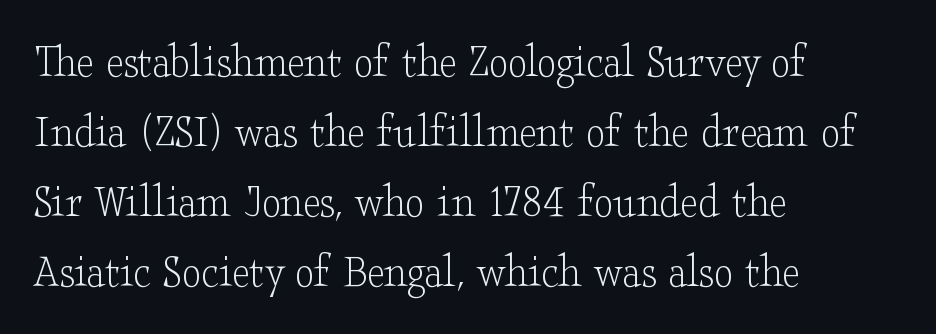
Q: Is the text bold? A: No.
Q: Is the text italic (slanted)? A: No, it is upright.
Q: Is the typeface a serif or a sans-serif typeface? A: Serif.
Q: Is the text underlined? A: No.
Q: How is the paragraph aligned? A: Left-aligned.
Q: Is the spacing between letters normal or unusually wide? A: Normal.
Q: Is the spacing between lines tight, normal or loose? A: Normal.
Q: Width (condensed, normal, or wide)? A: Wide.
Q: Stroke contrast? A: Low.
Q: x-height? A: Small.
Q: Monospaced? A: No.
